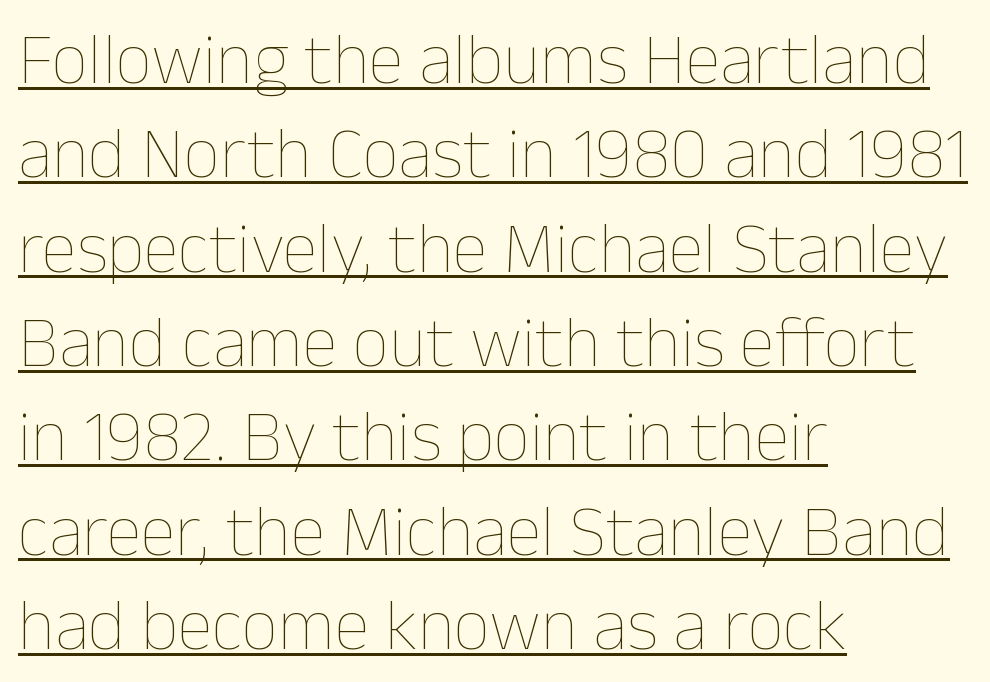
The image shows 72 px thin type, upright; set left-aligned, normal line spacing (1.31x), normal letter spacing, underlined; low stroke contrast and a medium x-height.
